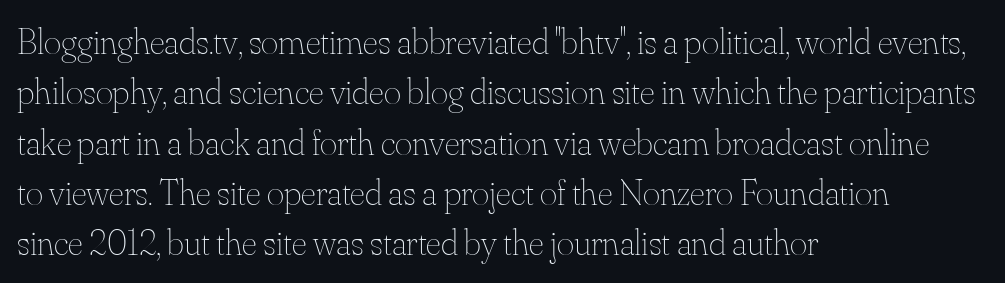
{"italic": "no", "bold": "no", "weight": "thin", "width": "normal", "stroke_contrast": "medium", "x_height": "small", "monospaced": "no", "underline": "no", "align": "left", "line_spacing": "normal", "line_spacing_ratio": 1.36, "letter_spacing": "normal", "letter_spacing_em": 0.0, "glyph_px": 37}
